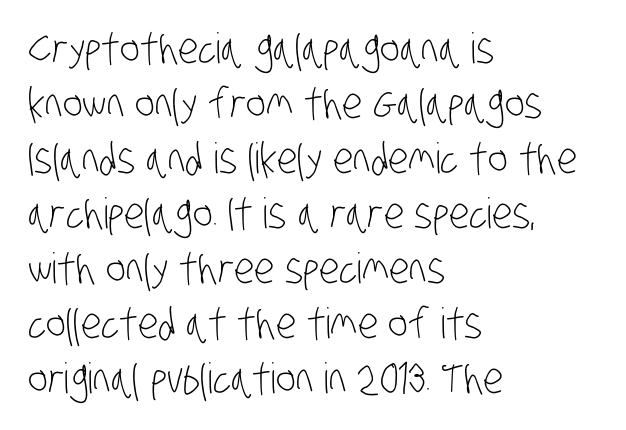
This sample is left-justified, so line endings fall wherever the words run out. No extra tracking has been applied to these lines. The cut favours lightness, reaching ordinary text weight at its darkest. The face used here is a sans, in the tradition of grotesques and geometrics. Check the space under the baseline: it is left empty.
